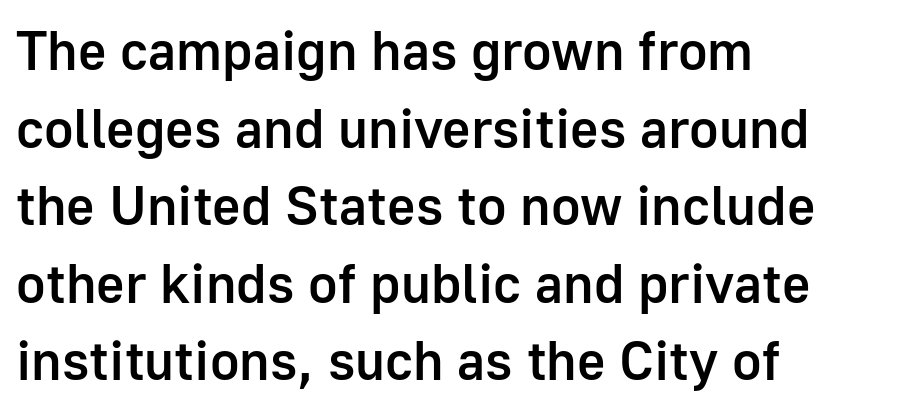
{"serif": "no", "italic": "no", "bold": "semi", "weight": "semibold", "width": "normal", "stroke_contrast": "low", "x_height": "medium", "monospaced": "no", "underline": "no", "align": "left", "line_spacing": "normal", "line_spacing_ratio": 1.41, "letter_spacing": "normal", "letter_spacing_em": 0.0, "glyph_px": 55}
